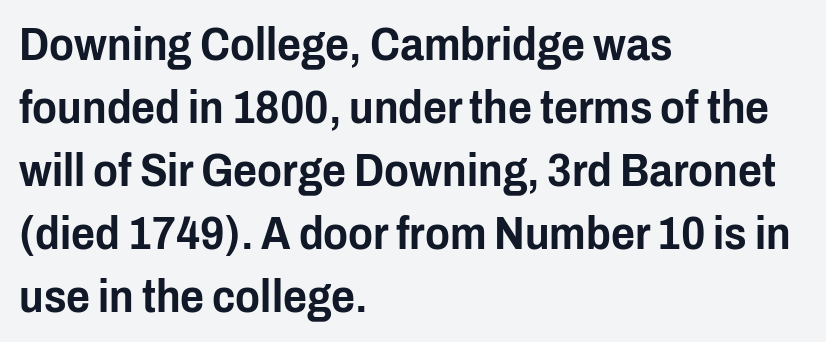
Tracking here is standard; glyphs follow each other at the usual distance. Beneath every word, the page is bare. The leading is moderate, giving the passage an even texture. Varying glyph widths throughout — classic text-font behaviour. Unlike a traditional serif, this face leaves its strokes unadorned. All the whitespace from short lines collects on the right.
